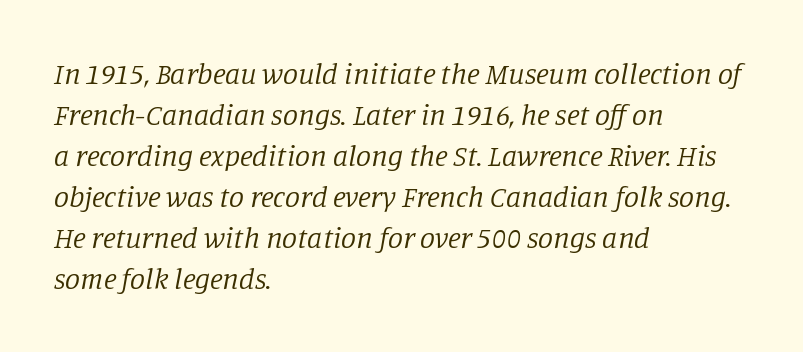
Observe the serifs anchoring each vertical stroke in this sample. The designer left line spacing at the default. The font's italic variant was chosen for this text. No word sits above an underline. The face used here is proportionally spaced, like ordinary book or web type.
